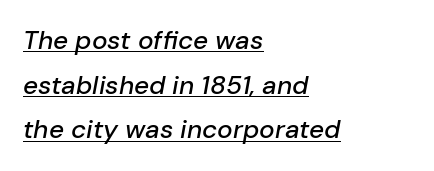
The glyphs are accompanied by a horizontal stroke just below them. The type is set solid horizontally, with unmodified tracking. The paragraph has a hard left edge and a soft right edge. If you drew a line through each stem, it would be angled.
